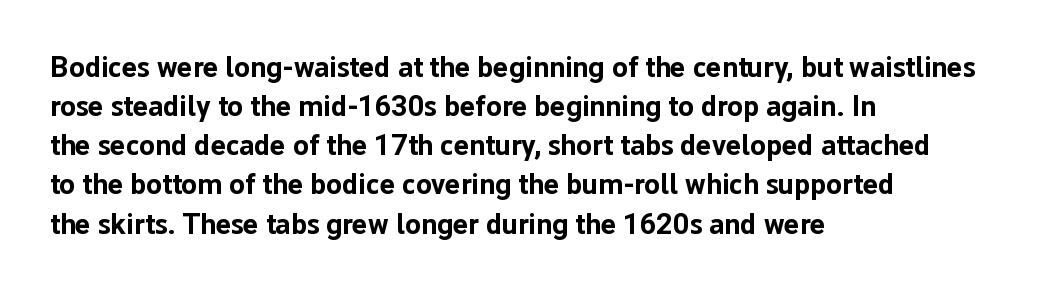
{"serif": "no", "italic": "no", "bold": "yes", "weight": "bold", "width": "normal", "stroke_contrast": "low", "x_height": "medium", "monospaced": "no", "underline": "no", "align": "left", "line_spacing": "normal", "line_spacing_ratio": 1.35, "letter_spacing": "normal", "letter_spacing_em": 0.0, "glyph_px": 29}
